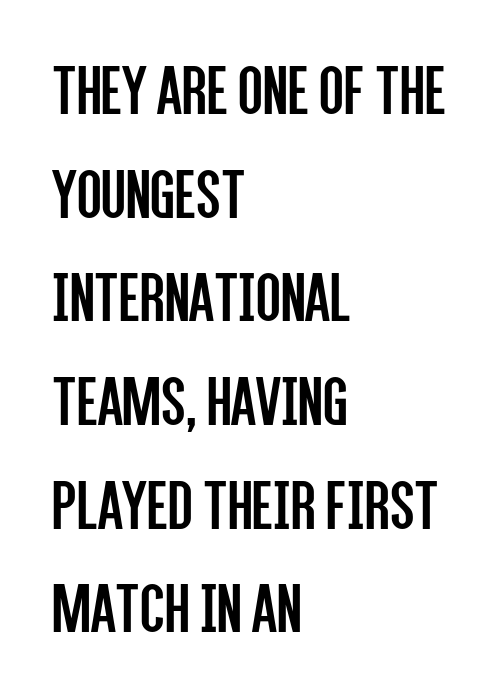
{"serif": "no", "italic": "no", "bold": "no", "weight": "regular", "width": "condensed", "stroke_contrast": "low", "x_height": "large", "monospaced": "no", "underline": "no", "align": "left", "line_spacing": "normal", "line_spacing_ratio": 1.44, "letter_spacing": "normal", "letter_spacing_em": 0.0, "glyph_px": 72}
